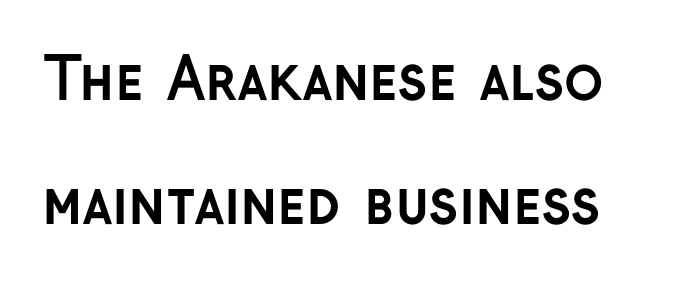
{"serif": "no", "italic": "no", "bold": "yes", "weight": "semibold", "width": "normal", "stroke_contrast": "low", "x_height": "medium", "monospaced": "no", "underline": "no", "line_spacing": "loose", "line_spacing_ratio": 2.14, "letter_spacing": "normal", "letter_spacing_em": 0.0, "glyph_px": 58}
